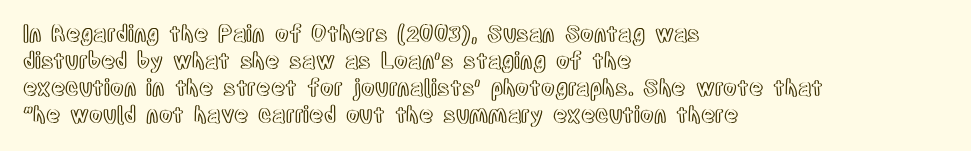
The image shows 22 px text type, upright; set left-aligned, line spacing 1.23x, normal letter spacing, not underlined.
